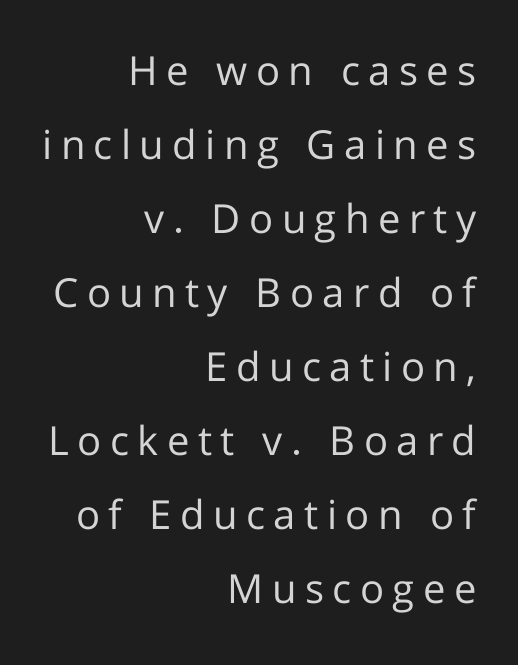
Notice how the passage keeps a crisp vertical edge on the right only. No feet cap the strokes, marking this as sans-serif type. Honestly, the letter spacing is so wide it's the main thing you notice. Rule under the text: the space is simply empty. Each letter keeps its own natural width here, so spacing adapts to shape.
